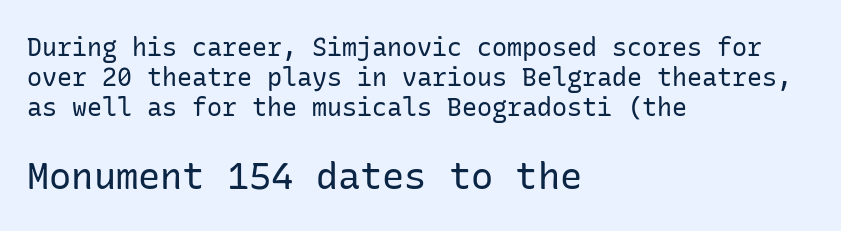
No heavy texture on the line: the type isn't bold. The space directly below the letters is spotless. Characters remain perfectly vertical along every line. The typesetter chose a ragged-right arrangement here. Are there feet on the stems? There aren't — it's a sans.
